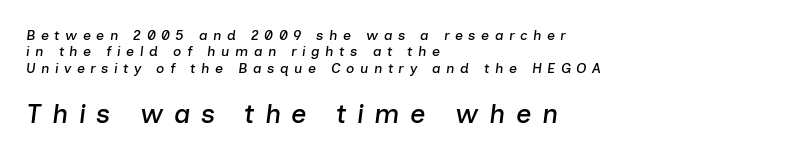
The image shows 27 px text type, italic (leaning right); set left-aligned, line spacing 1.17x, unusually wide letter spacing (+0.39 em), not underlined; the second (bottom) block is 1.93x larger.
